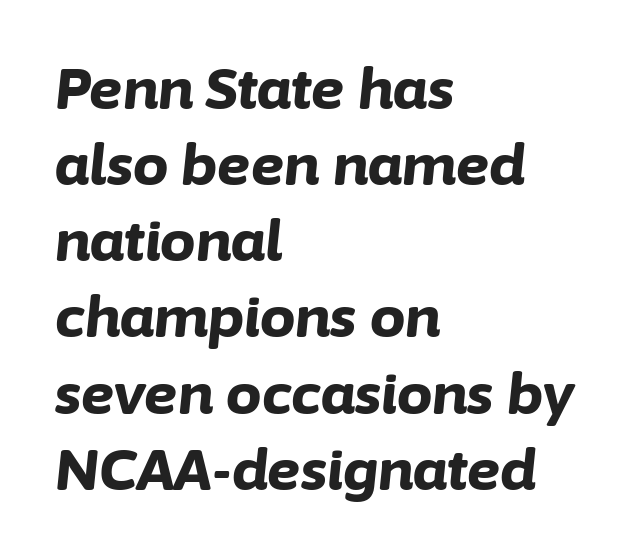
{"italic": "yes", "lean": "right", "slant_degrees": 6, "bold": "yes", "weight": "bold", "width": "normal", "stroke_contrast": "low", "x_height": "medium", "monospaced": "no", "underline": "no", "align": "left", "line_spacing": "normal", "line_spacing_ratio": 1.36, "letter_spacing": "normal", "letter_spacing_em": 0.0, "glyph_px": 56}
